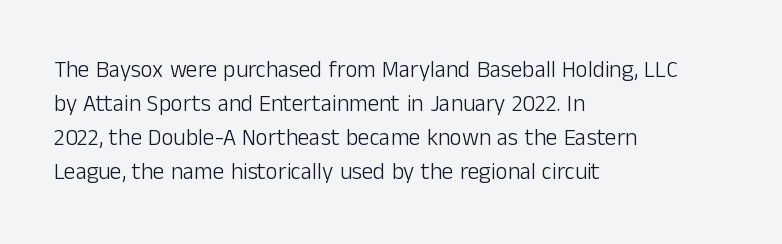
The image shows 23 px text type, upright; set left-aligned, normal line spacing (1.48x), normal letter spacing, not underlined.
